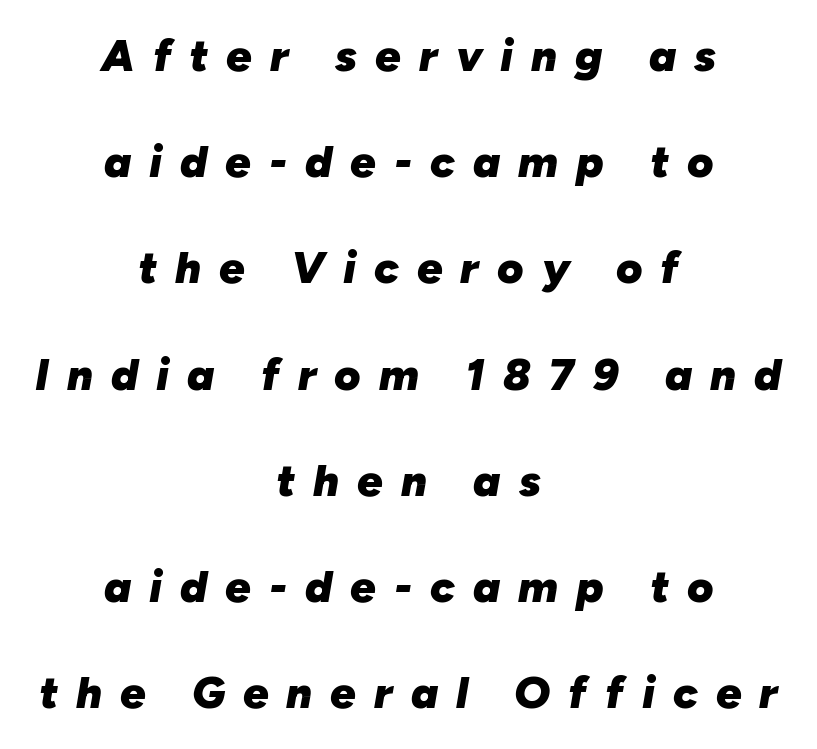
Q: Is the text bold? A: Yes.
Q: Is the text italic (slanted)? A: Yes, it leans right by about 10 degrees.
Q: Is the text underlined? A: No.
Q: How is the paragraph aligned? A: Centered.
Q: Is the spacing between letters normal or unusually wide? A: Unusually wide.
Q: Is the spacing between lines tight, normal or loose? A: Loose.
Q: Width (condensed, normal, or wide)? A: Normal.
Q: Stroke contrast? A: Low.
Q: x-height? A: Medium.
Q: Monospaced? A: No.
